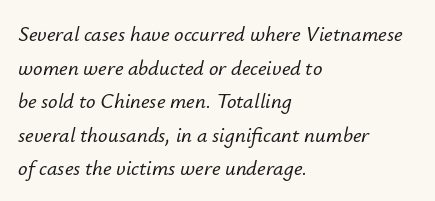
Q: Is the text italic (slanted)? A: Yes, it leans right by about 12 degrees.
Q: Is the text underlined? A: No.
Q: How is the paragraph aligned? A: Left-aligned.
Q: Is the spacing between letters normal or unusually wide? A: Normal.
Q: Is the spacing between lines tight, normal or loose? A: Normal.
